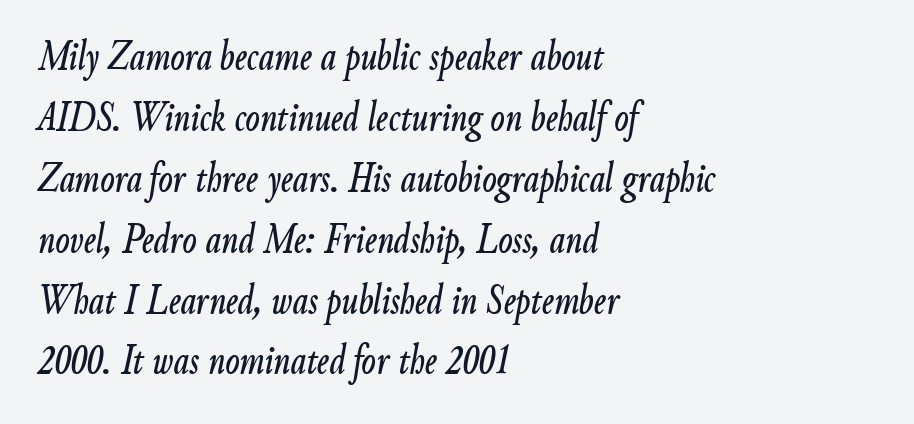
The image shows 42 px condensed type, italic (leaning right); set left-aligned, normal line spacing (1.45x), normal letter spacing, not underlined; low stroke contrast and a small x-height.
